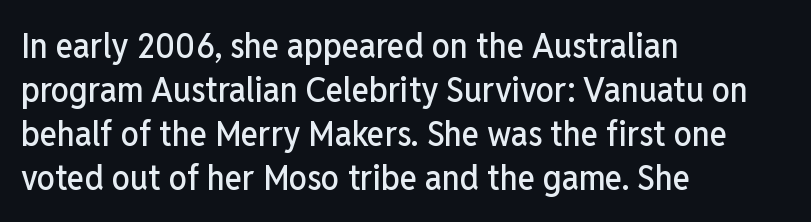
Visually the block forms a straight wall on the left and a jagged coastline on the right. Is the letter spacing exaggerated? No — it looks like the ordinary default. Ordinary non-slanted type is in use. Words float on clear page, feet unadorned.
